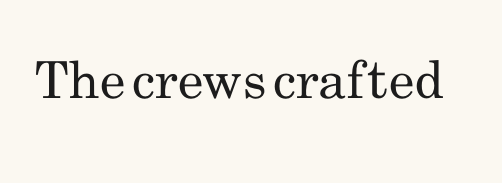
{"serif": "no", "italic": "no", "bold": "no", "weight": "regular", "width": "condensed", "stroke_contrast": "low", "x_height": "small", "monospaced": "no", "underline": "no", "letter_spacing": "normal", "letter_spacing_em": 0.0, "glyph_px": 51}
